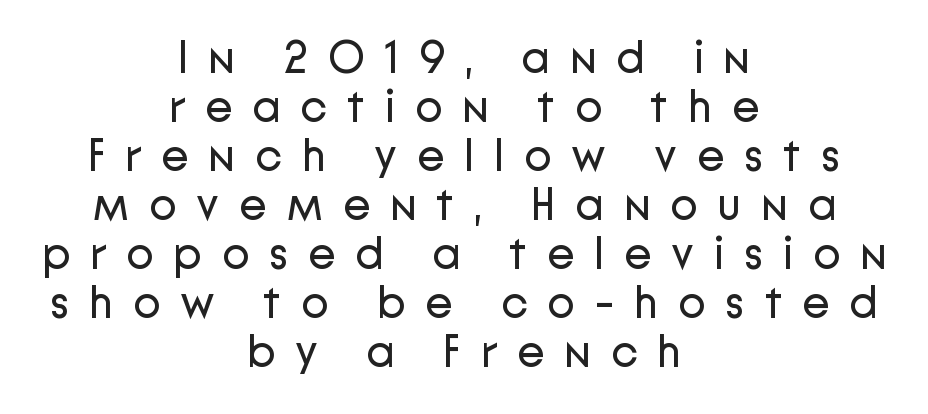
The image shows 45 px regular-weight sans-serif type, upright; set centered, tight line spacing (1.09x), unusually wide letter spacing (+0.44 em), not underlined; low stroke contrast and a medium x-height.
